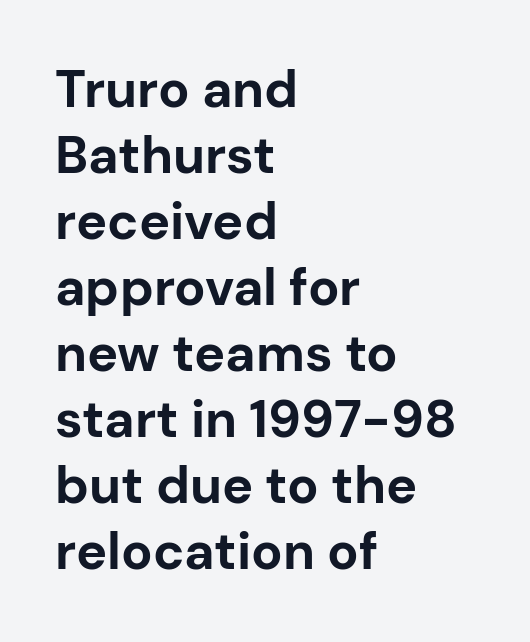
Q: Is the text bold? A: Yes.
Q: Is the text italic (slanted)? A: No, it is upright.
Q: Is the typeface a serif or a sans-serif typeface? A: Sans-serif.
Q: Is the text underlined? A: No.
Q: How is the paragraph aligned? A: Left-aligned.
Q: Is the spacing between letters normal or unusually wide? A: Normal.
Q: Is the spacing between lines tight, normal or loose? A: Normal.
Q: Width (condensed, normal, or wide)? A: Normal.
Q: Stroke contrast? A: Low.
Q: x-height? A: Medium.
Q: Monospaced? A: No.
